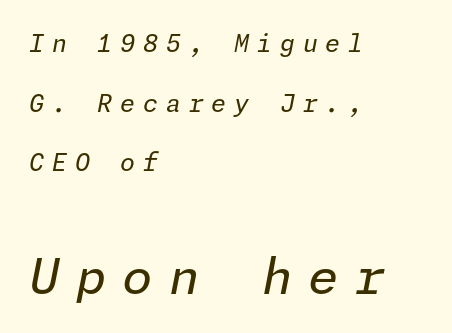
These lines have a slow, spaced-out rhythm from letter to letter. The lettering tilts uniformly, giving the passage an italic look. Is the lower block the larger one? Yes — the lower block carries the bigger type. The characters are drawn with everyday or finer stroke widths. How would I describe the line gaps? Wide and relaxed. Descender tails drop into unmarked territory.
